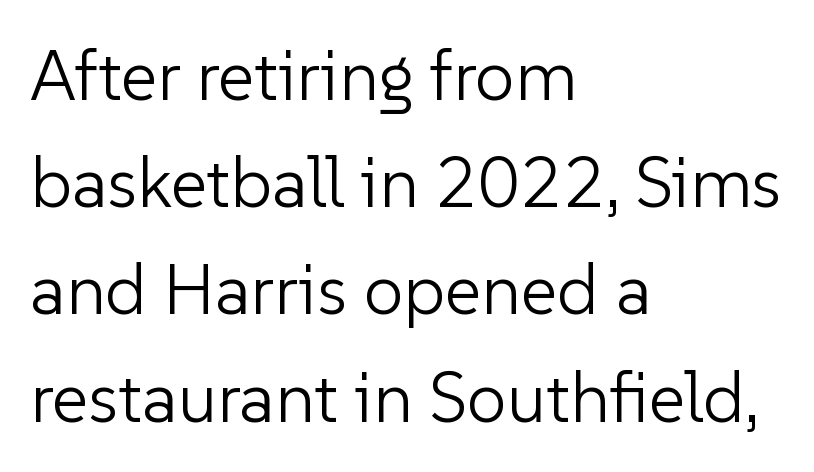
The specimen omits any rule beneath the text block's lines. Nothing unusual about the tracking: characters are spaced as the font intends. Classification — sans serif. Each line starts at the same left margin while the right side varies. On a weight scale, this lands at 450 or below. Ordinary non-slanted type is in use.
